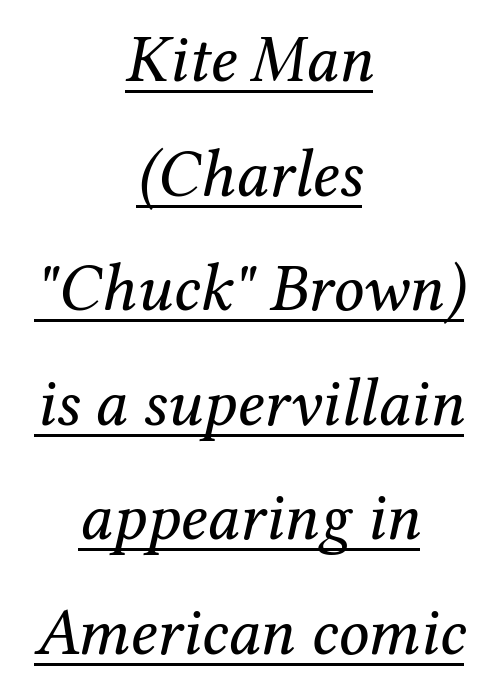
The image shows 67 px regular-weight serif type, italic (leaning right); set centered, line spacing 1.71x, normal letter spacing, underlined; medium stroke contrast and a medium x-height.
